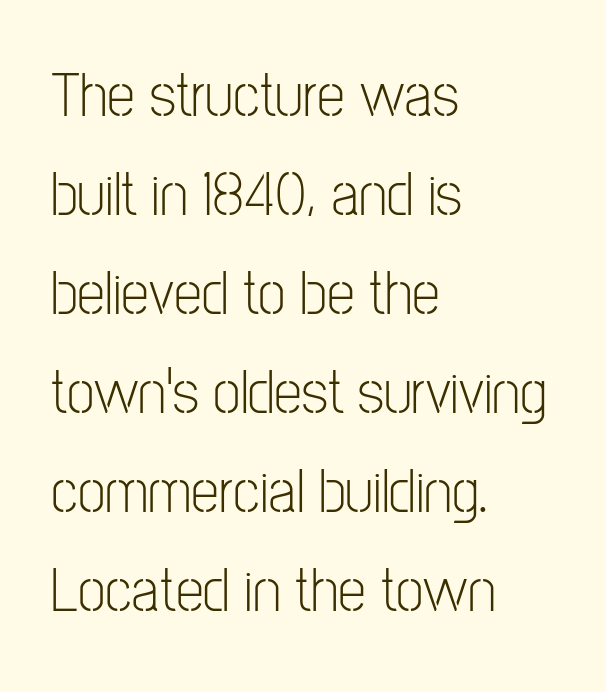
The image shows 63 px light, condensed sans-serif type, upright; set left-aligned, normal line spacing (1.57x), normal letter spacing, not underlined; low stroke contrast and a medium x-height.
